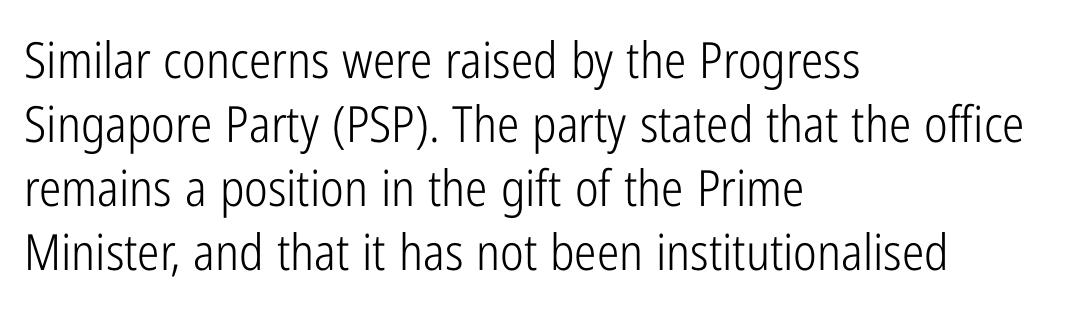
{"serif": "no", "italic": "no", "bold": "no", "weight": "light", "width": "condensed", "stroke_contrast": "low", "x_height": "medium", "monospaced": "no", "underline": "no", "align": "left", "line_spacing": "normal", "line_spacing_ratio": 1.28, "letter_spacing": "normal", "letter_spacing_em": 0.0, "glyph_px": 50}
